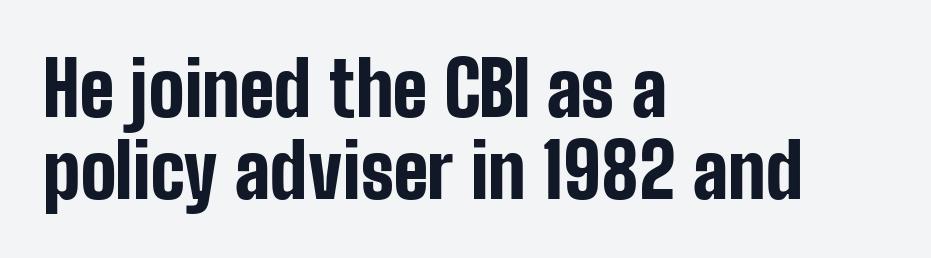
{"serif": "no", "italic": "no", "bold": "yes", "weight": "bold", "width": "condensed", "stroke_contrast": "low", "x_height": "medium", "monospaced": "no", "underline": "no", "align": "left", "line_spacing": "tight", "line_spacing_ratio": 1.09, "letter_spacing": "normal", "letter_spacing_em": 0.0, "glyph_px": 75}
